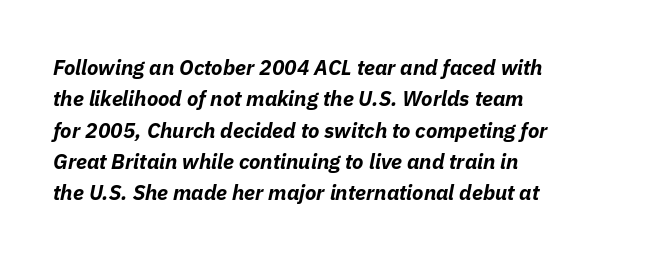
{"italic": "yes", "lean": "right", "slant_degrees": 11, "bold": "yes", "underline": "no", "align": "left", "line_spacing": "normal", "line_spacing_ratio": 1.49, "letter_spacing": "normal", "letter_spacing_em": 0.0, "glyph_px": 21}
